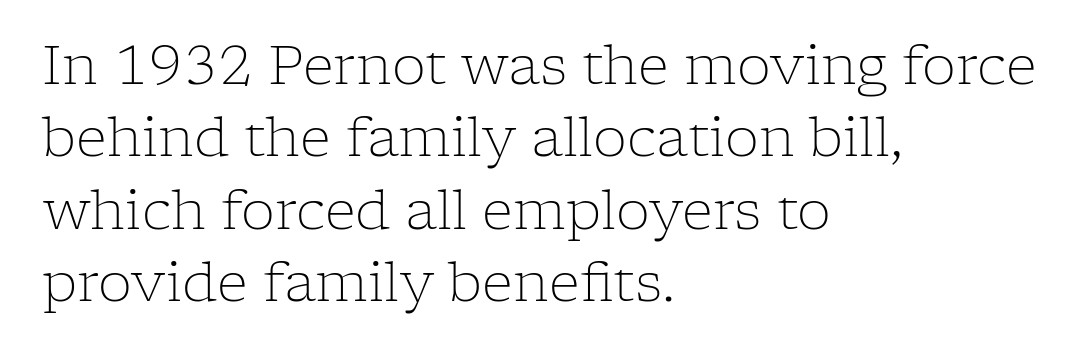
Spacing verdict: proportional, widths tailored to each character. The passage is arranged the way most books set body copy — flush left. Letterform terminals end in serifs throughout the passage. This is roman type, the default non-slanted kind. The rendering uses a moderate line-height, typical for paragraphs. You could call the tracking neutral — neither tight nor loose.
